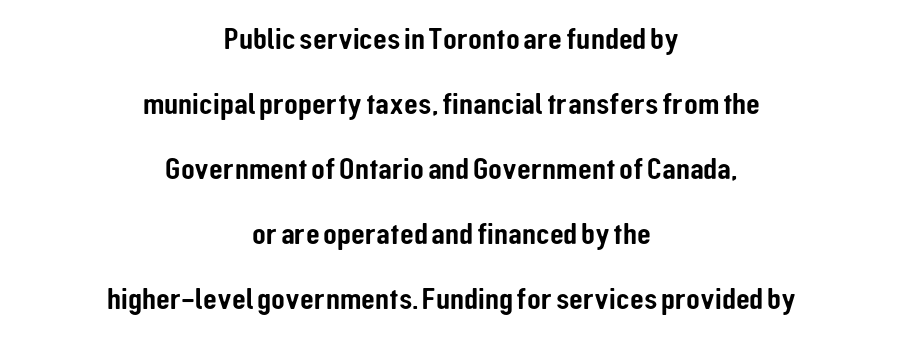
The glyphs are unaccompanied by any horizontal stroke below them. A typesetter would mark this as roman, not italic. Each new line begins a long way beneath the previous one. The whitespace from short lines is split evenly between both sides. Honestly, the letter spacing is just normal — you wouldn't notice it.
